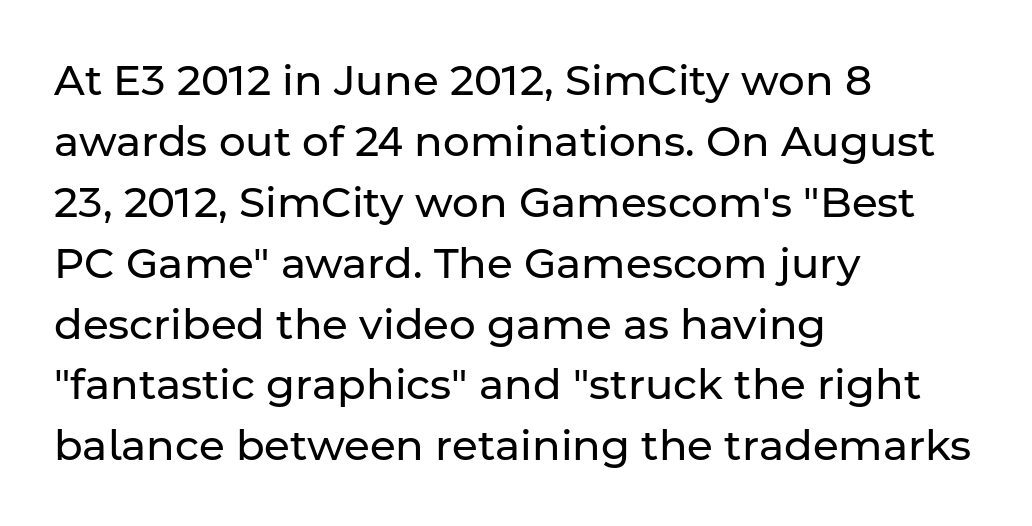
The image shows 42 px regular-weight sans-serif type, upright; set left-aligned, normal line spacing (1.45x), normal letter spacing, not underlined; low stroke contrast and a medium x-height.
